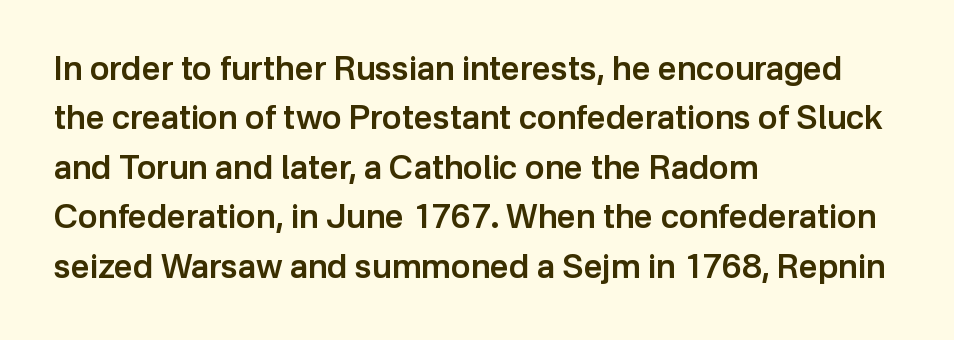
Q: Is the text bold? A: Semi-bold.
Q: Is the text italic (slanted)? A: No, it is upright.
Q: Is the typeface a serif or a sans-serif typeface? A: Sans-serif.
Q: Is the text underlined? A: No.
Q: How is the paragraph aligned? A: Left-aligned.
Q: Is the spacing between letters normal or unusually wide? A: Normal.
Q: Is the spacing between lines tight, normal or loose? A: Normal.
Q: Width (condensed, normal, or wide)? A: Normal.
Q: Stroke contrast? A: Low.
Q: x-height? A: Medium.
Q: Monospaced? A: No.
